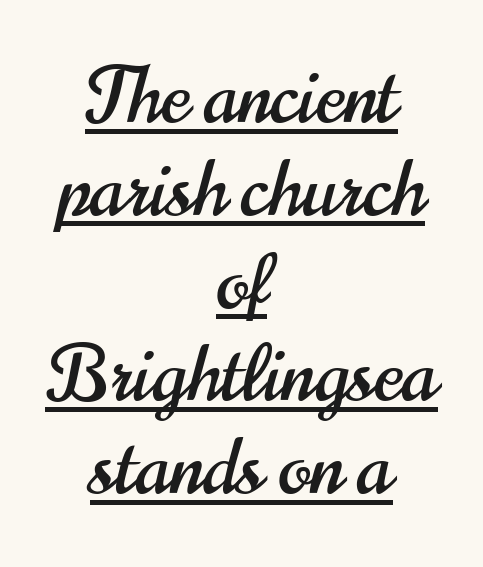
Q: Is the text italic (slanted)? A: Yes.
Q: Is the typeface a serif or a sans-serif typeface? A: Sans-serif.
Q: Is the text underlined? A: Yes.
Q: How is the paragraph aligned? A: Centered.
Q: Is the spacing between letters normal or unusually wide? A: Normal.
Q: Width (condensed, normal, or wide)? A: Condensed.
Q: Stroke contrast? A: High.
Q: x-height? A: Small.
Q: Monospaced? A: No.
